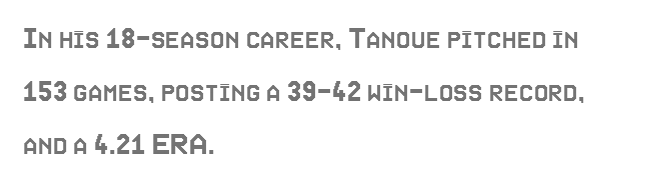
If you drew a ruler down the left edge, every line would touch it. Tall strokes in this sample are plumb rather than angled. A clean baseline with only descenders dipping below it. Varying glyph widths throughout — classic text-font behaviour.
